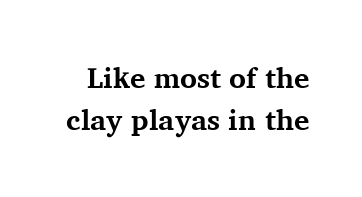
Q: Is the text bold? A: Yes.
Q: Is the text italic (slanted)? A: No, it is upright.
Q: Is the typeface a serif or a sans-serif typeface? A: Serif.
Q: Is the text underlined? A: No.
Q: Is the spacing between letters normal or unusually wide? A: Normal.
Q: Is the spacing between lines tight, normal or loose? A: Normal.
Q: Width (condensed, normal, or wide)? A: Normal.
Q: Stroke contrast? A: Medium.
Q: x-height? A: Medium.
Q: Monospaced? A: No.
